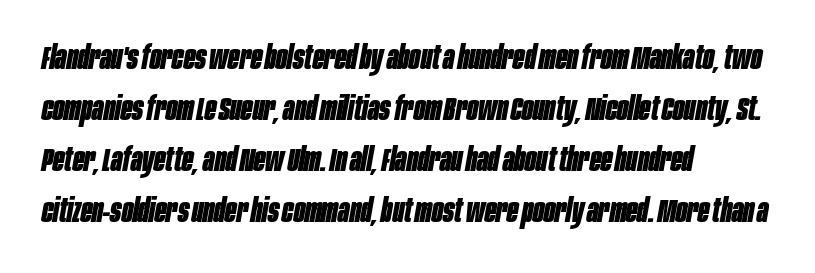
The image shows 33 px bold, condensed type, italic (leaning right); set left-aligned, normal line spacing (1.55x), normal letter spacing, not underlined; low stroke contrast and a large x-height.
